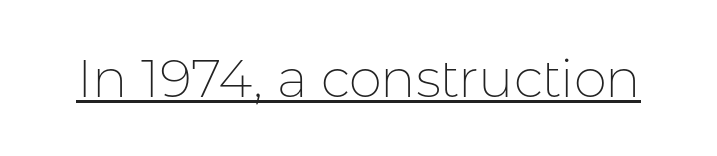
{"serif": "no", "italic": "no", "bold": "no", "weight": "thin", "width": "normal", "stroke_contrast": "low", "x_height": "medium", "monospaced": "no", "underline": "yes", "letter_spacing": "normal", "letter_spacing_em": 0.0, "glyph_px": 53}
